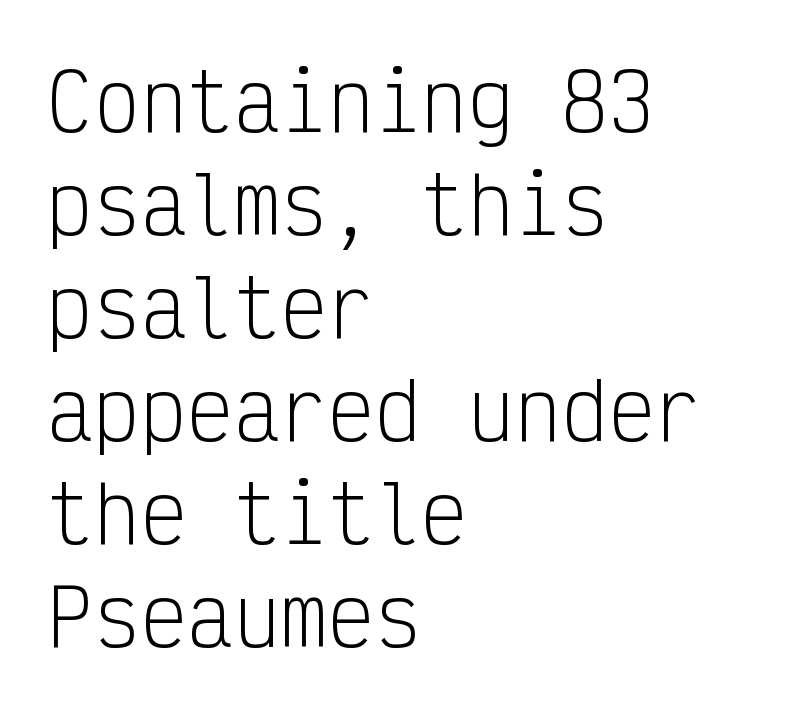
The image shows 78 px light, condensed sans-serif type, upright, monospaced; set left-aligned, normal line spacing (1.32x), normal letter spacing, not underlined; low stroke contrast and a medium x-height.
